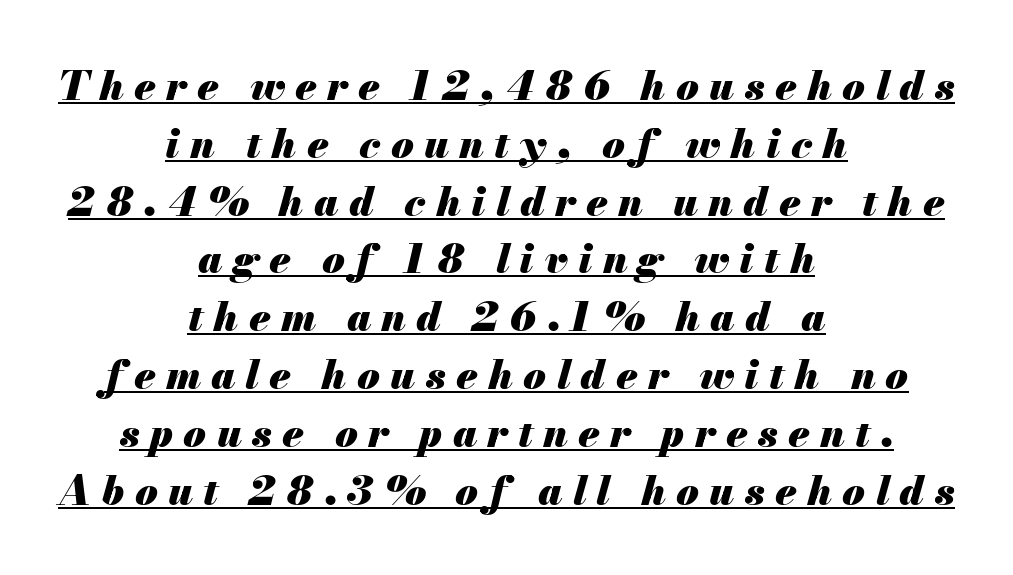
Descenders here cross a horizontal rule under the line. The passage shown has open, widely tracked lettering throughout. The face used here is proportionally spaced, like ordinary book or web type. Its strokes are broad and dark, the hallmark of bold type.
